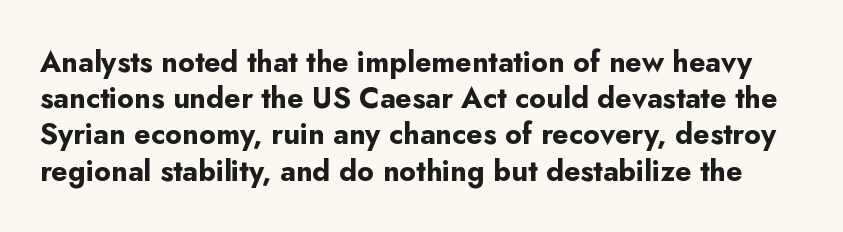
The type family on display is of the sans-serif kind. Chunky letters — that's bold for sure. This sample has the flowing, uneven cadence of proportional lettering. Regular leading. Compared with typical body copy, the letter spacing here is the same. Style check: upright.
